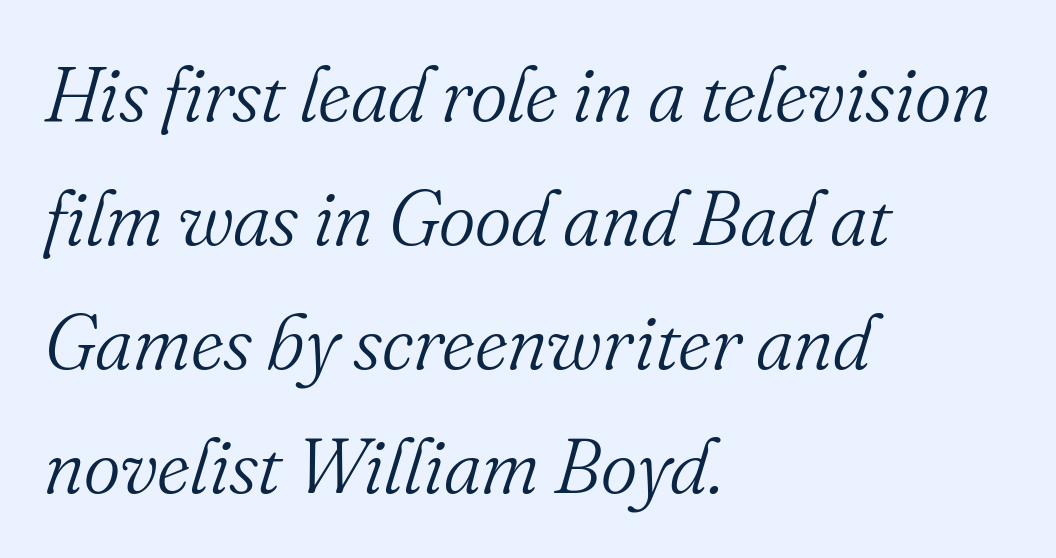
Q: Is the text bold? A: No.
Q: Is the text italic (slanted)? A: Yes, it leans right by about 16 degrees.
Q: Is the typeface a serif or a sans-serif typeface? A: Serif.
Q: Is the text underlined? A: No.
Q: How is the paragraph aligned? A: Left-aligned.
Q: Is the spacing between letters normal or unusually wide? A: Normal.
Q: Is the spacing between lines tight, normal or loose? A: Normal.
Q: Width (condensed, normal, or wide)? A: Normal.
Q: Stroke contrast? A: Medium.
Q: x-height? A: Small.
Q: Monospaced? A: No.
